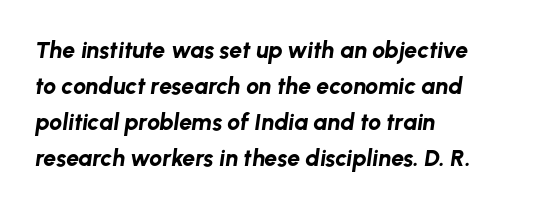
{"italic": "yes", "lean": "right", "slant_degrees": 8, "bold": "yes", "underline": "no", "align": "left", "line_spacing": "normal", "line_spacing_ratio": 1.57, "letter_spacing": "normal", "letter_spacing_em": 0.0, "glyph_px": 23}
